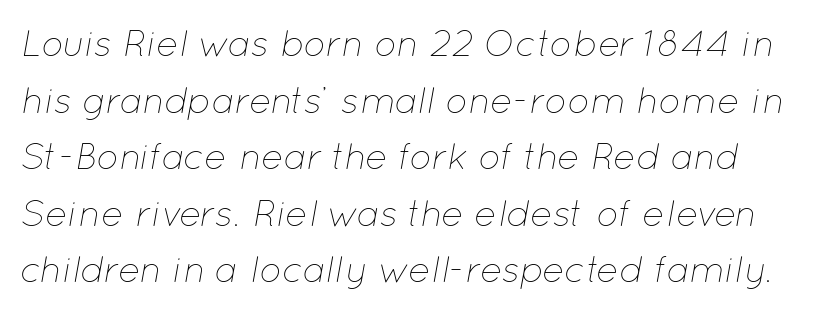
Emphasis-style slanted type is in use. Inter-character spacing is left at the font's built-in metrics. Do the characters align in a grid? No, the font is proportional. Successive baselines arrive at the customary interval. Think standard paragraph weight, or any step lighter than that. Descender tails drop into unmarked territory.
